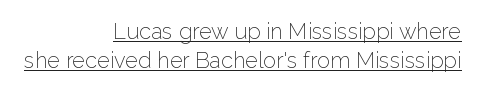
Honestly, the underline is the first thing you notice here. Caption: standard tracking, unaltered. Unbolded letterforms with no extra heft. Does the copy run flush right? Yes — the right margin is perfectly even.
